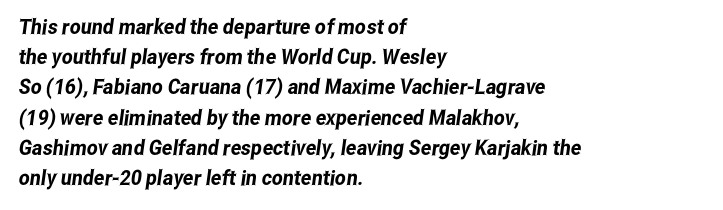
The image shows 21 px text type; set left-aligned, normal line spacing (1.44x), normal letter spacing, not underlined.
